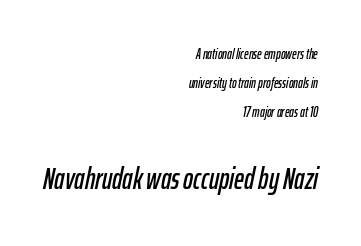
The image shows 30 px condensed type, italic (leaning right); set right-aligned, loose line spacing (2.07x), normal letter spacing, not underlined; the second (bottom) block is 2.14x larger; low stroke contrast and a medium x-height.
